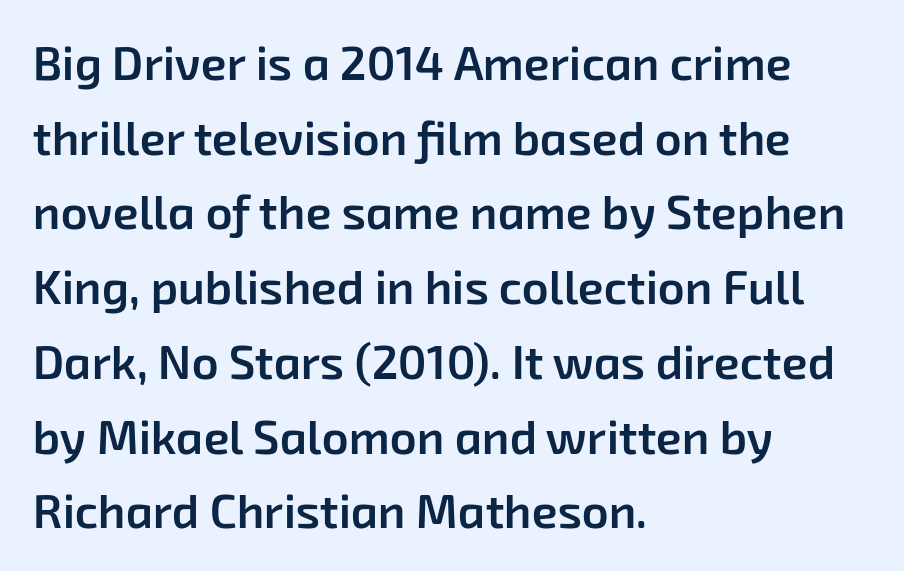
{"serif": "no", "bold": "semi", "weight": "semibold", "width": "normal", "stroke_contrast": "low", "x_height": "medium", "monospaced": "no", "underline": "no", "align": "left", "line_spacing": "normal", "line_spacing_ratio": 1.59, "letter_spacing": "normal", "letter_spacing_em": 0.0, "glyph_px": 47}
